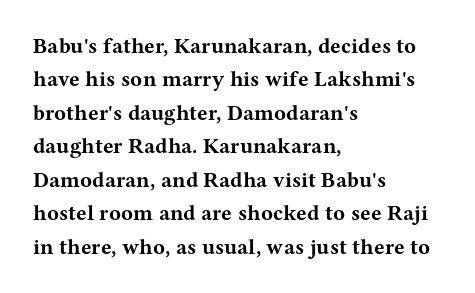
The strip under each line holds only bare page. Between one letter and the next there's only the usual sliver of space. Is there any slant? The stems are plumb. Plenty of ink on the page — the face is bold. Leading matches the norm, producing a regular column.
